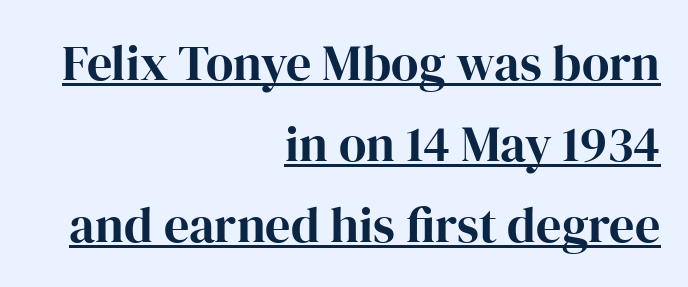
{"serif": "yes", "italic": "no", "width": "normal", "stroke_contrast": "high", "x_height": "medium", "monospaced": "no", "underline": "yes", "align": "right", "line_spacing": "normal", "line_spacing_ratio": 1.62, "letter_spacing": "normal", "letter_spacing_em": 0.0, "glyph_px": 50}
